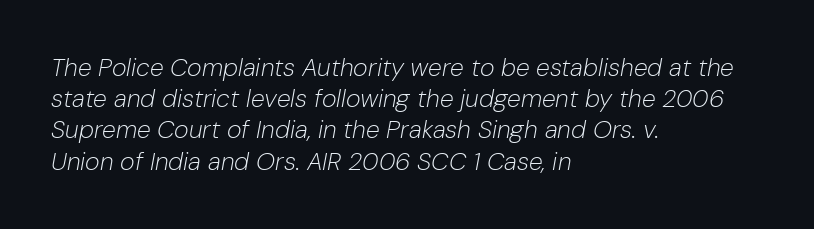
The image shows 25 px text type, italic (leaning right); set left-aligned, normal line spacing (1.25x), normal letter spacing, not underlined.
